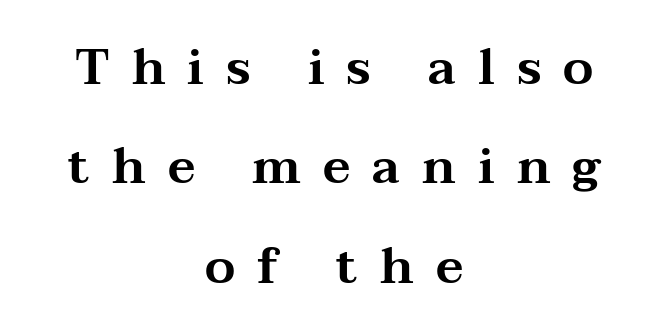
Q: Is the text italic (slanted)? A: No, it is upright.
Q: Is the typeface a serif or a sans-serif typeface? A: Serif.
Q: Is the text underlined? A: No.
Q: How is the paragraph aligned? A: Centered.
Q: Is the spacing between letters normal or unusually wide? A: Unusually wide.
Q: Is the spacing between lines tight, normal or loose? A: Loose.
Q: Width (condensed, normal, or wide)? A: Wide.
Q: Stroke contrast? A: Medium.
Q: x-height? A: Medium.
Q: Monospaced? A: No.
